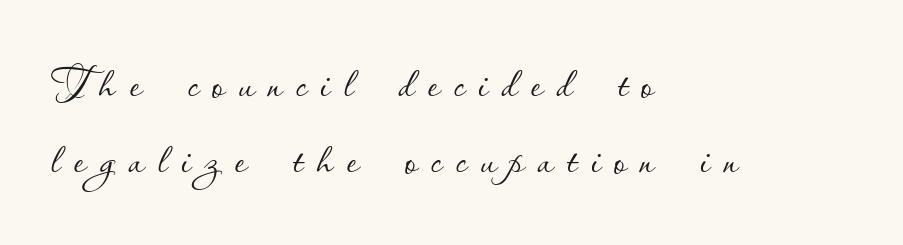
{"bold": "no", "weight": "thin", "width": "normal", "stroke_contrast": "low", "x_height": "small", "monospaced": "no", "underline": "no", "align": "left", "line_spacing": "normal", "line_spacing_ratio": 1.27, "letter_spacing": "wide", "letter_spacing_em": 0.22, "glyph_px": 60}
